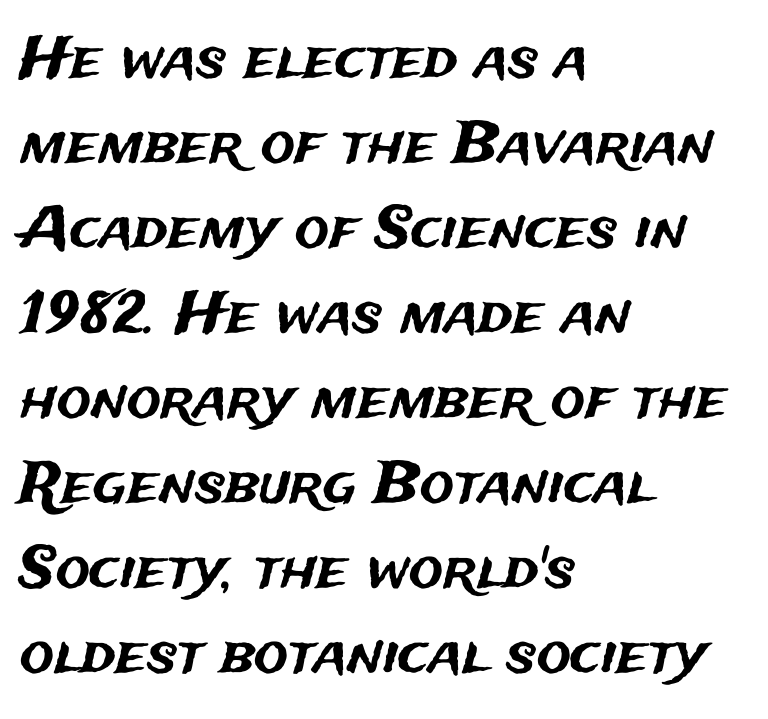
In terms of leading, this rendering sits right in the middle. The lines in this sample share a left origin and differ only in where they stop. The space beneath each line is pristine and unruled.
